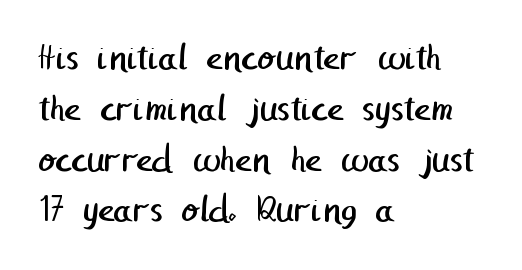
{"serif": "no", "bold": "no", "weight": "regular", "width": "normal", "stroke_contrast": "low", "x_height": "medium", "underline": "no", "align": "left", "line_spacing": "normal", "line_spacing_ratio": 1.27, "letter_spacing": "normal", "letter_spacing_em": 0.0, "glyph_px": 40}
